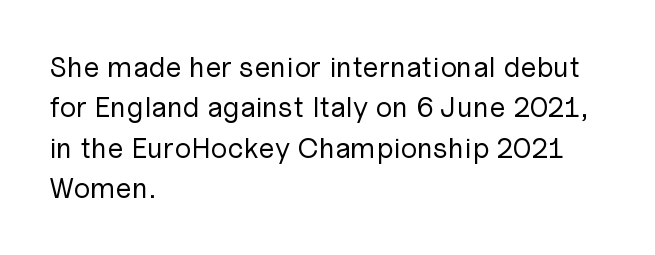
Q: Is the text bold? A: No.
Q: Is the text italic (slanted)? A: No, it is upright.
Q: Is the typeface a serif or a sans-serif typeface? A: Sans-serif.
Q: Is the text underlined? A: No.
Q: How is the paragraph aligned? A: Left-aligned.
Q: Is the spacing between letters normal or unusually wide? A: Normal.
Q: Is the spacing between lines tight, normal or loose? A: Normal.
Q: Width (condensed, normal, or wide)? A: Normal.
Q: Stroke contrast? A: Low.
Q: x-height? A: Medium.
Q: Monospaced? A: No.
